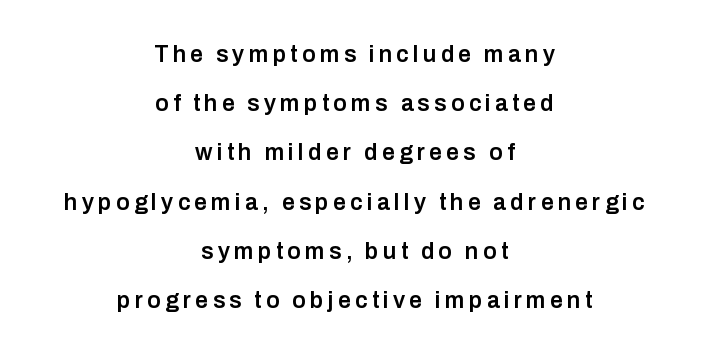
I'd describe the lettering as semibold — firm but not a full bold. The whitespace from short lines is split evenly between both sides. Ascenders rise straight up at ninety degrees. Just letters on the line, the space beneath them empty. Notice the wide empty band between every row — that's loose leading.
